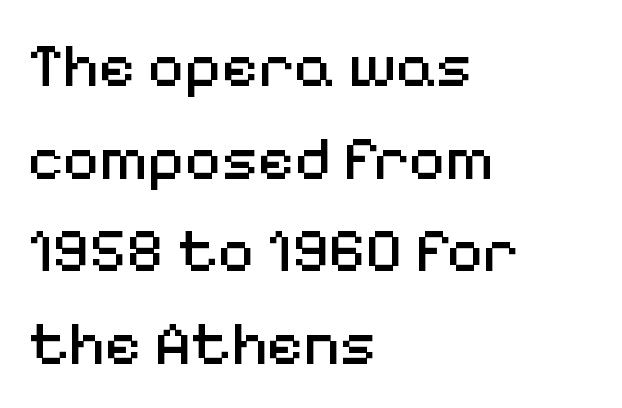
Q: Is the text bold? A: No.
Q: Is the text italic (slanted)? A: No, it is upright.
Q: Is the typeface a serif or a sans-serif typeface? A: Sans-serif.
Q: Is the text underlined? A: No.
Q: How is the paragraph aligned? A: Left-aligned.
Q: Is the spacing between letters normal or unusually wide? A: Normal.
Q: Is the spacing between lines tight, normal or loose? A: Normal.
Q: Width (condensed, normal, or wide)? A: Normal.
Q: Stroke contrast? A: Medium.
Q: x-height? A: Medium.
Q: Monospaced? A: No.
